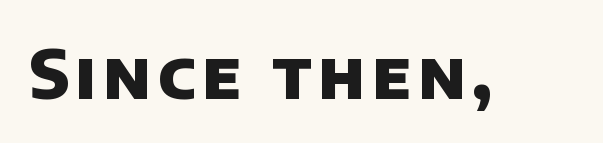
The image shows 67 px heavy sans-serif type; set not underlined; low stroke contrast and a large x-height.
